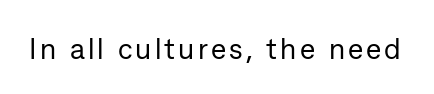
{"serif": "no", "italic": "no", "bold": "no", "weight": "regular", "width": "normal", "stroke_contrast": "low", "x_height": "medium", "monospaced": "no", "underline": "no", "glyph_px": 29}
